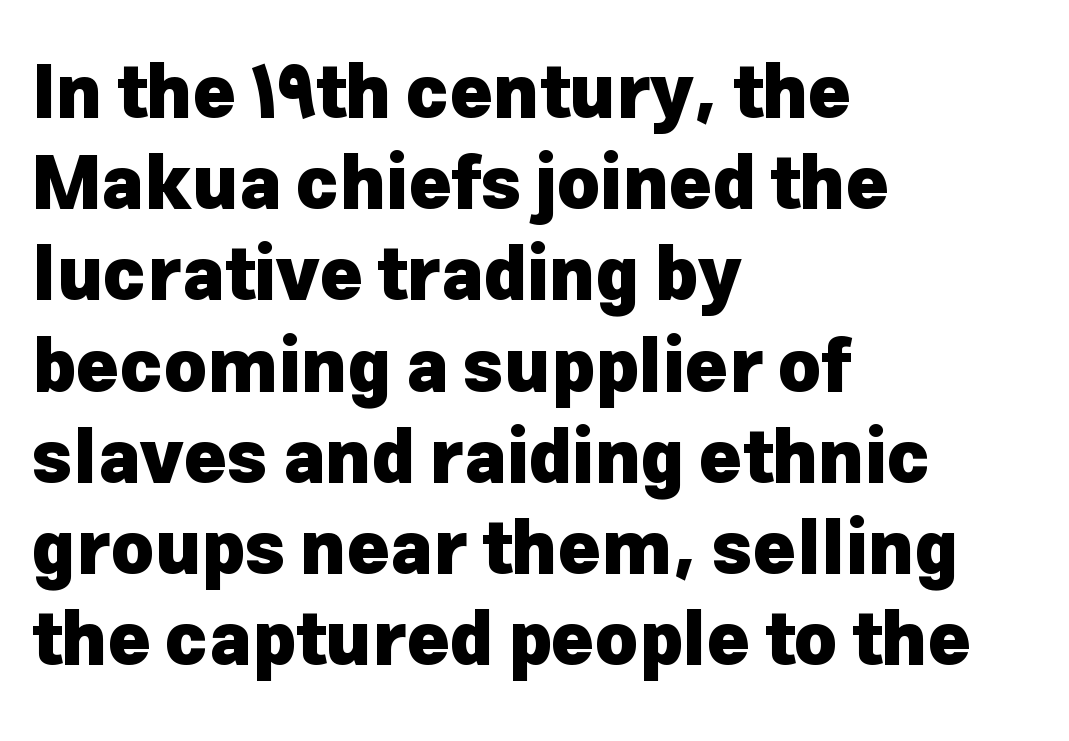
{"serif": "no", "italic": "no", "bold": "yes", "weight": "heavy", "width": "normal", "stroke_contrast": "low", "x_height": "medium", "monospaced": "no", "underline": "no", "align": "left", "line_spacing": "normal", "line_spacing_ratio": 1.25, "letter_spacing": "normal", "letter_spacing_em": 0.0, "glyph_px": 73}
